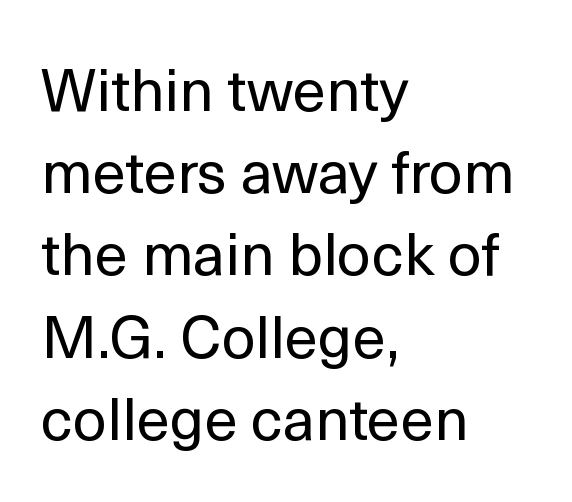
The image shows 60 px regular-weight sans-serif type, upright; set left-aligned, normal line spacing (1.37x), normal letter spacing, not underlined; a medium x-height.
